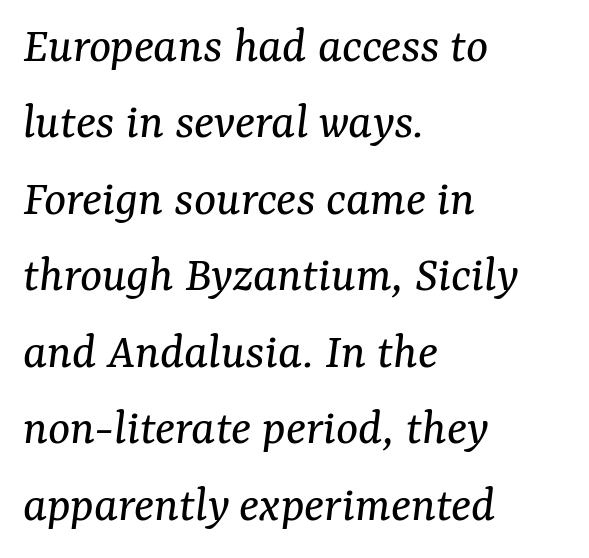
{"serif": "yes", "italic": "yes", "lean": "right", "slant_degrees": 7, "bold": "no", "weight": "regular", "width": "normal", "stroke_contrast": "medium", "x_height": "medium", "monospaced": "no", "underline": "no", "align": "left", "line_spacing": "normal", "line_spacing_ratio": 1.47, "letter_spacing": "normal", "letter_spacing_em": 0.0, "glyph_px": 52}
